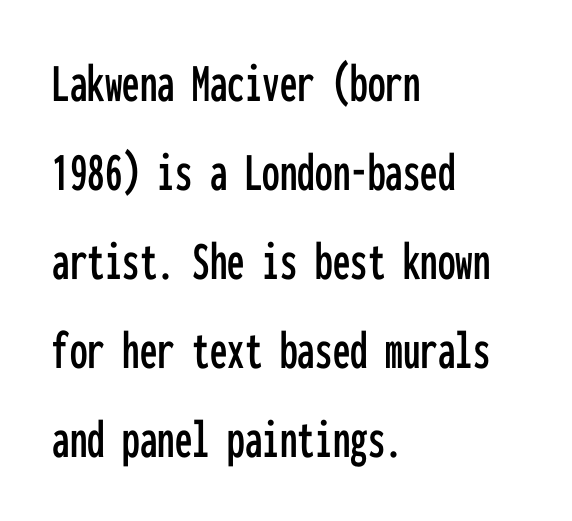
Q: Is the text italic (slanted)? A: No, it is upright.
Q: Is the typeface a serif or a sans-serif typeface? A: Sans-serif.
Q: Is the text underlined? A: No.
Q: How is the paragraph aligned? A: Left-aligned.
Q: Is the spacing between letters normal or unusually wide? A: Normal.
Q: Is the spacing between lines tight, normal or loose? A: Normal.
Q: Width (condensed, normal, or wide)? A: Condensed.
Q: Stroke contrast? A: Low.
Q: x-height? A: Medium.
Q: Monospaced? A: Yes.
